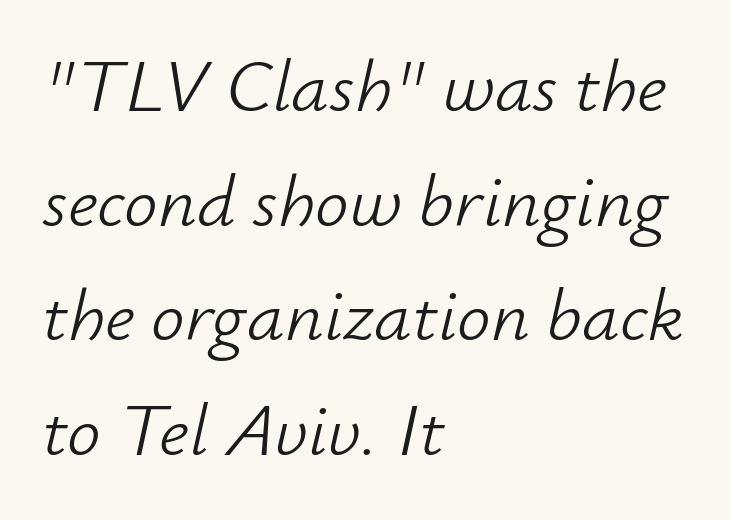
Q: Is the text bold? A: No.
Q: Is the text italic (slanted)? A: Yes, it leans right by about 12 degrees.
Q: Is the text underlined? A: No.
Q: How is the paragraph aligned? A: Left-aligned.
Q: Is the spacing between letters normal or unusually wide? A: Normal.
Q: Is the spacing between lines tight, normal or loose? A: Normal.
Q: Width (condensed, normal, or wide)? A: Normal.
Q: Stroke contrast? A: Low.
Q: x-height? A: Small.
Q: Monospaced? A: No.
